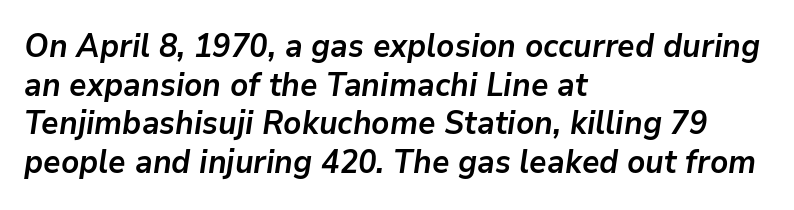
The rendering uses a bold face; every stroke is thick and dark. Plain, unruled lines of type. These lines were composed using italics. The rendering uses natural spacing where letterforms have individual widths. The passage is arranged the way most books set body copy — flush left.
